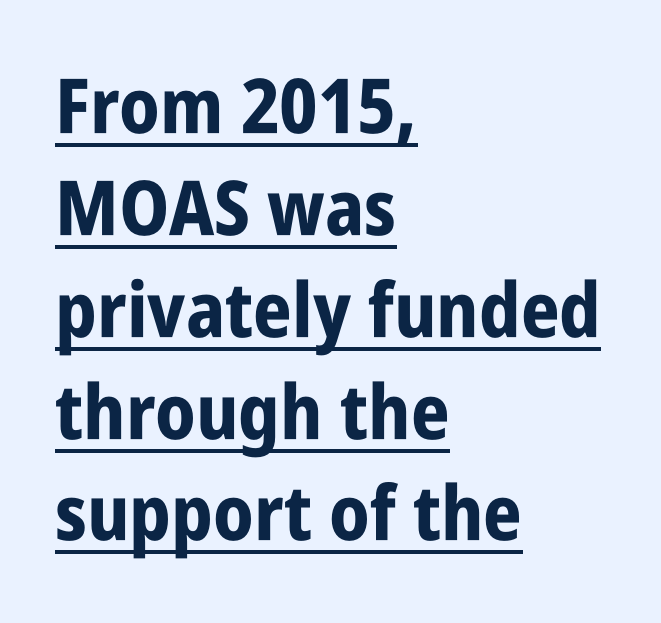
The line texture is even and compact thanks to regular tracking. Every character sits straight up, as roman type does. The letters advance in unequal steps, a hallmark of proportional type. A baseline rule has been typeset under these characters. Honestly, the row spacing looks completely unremarkable. Each letter's strokes conclude bluntly, with no projecting serifs.
